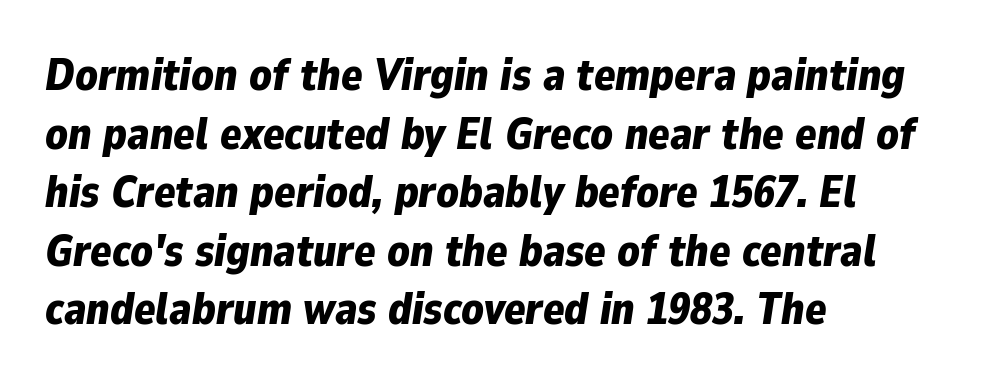
Glance below the letters and you will spot only blank space. Chunky letters — that's bold for sure. Is the letter spacing exaggerated? No — it looks like the ordinary default. Each letter keeps its own natural width here, so spacing adapts to shape.
